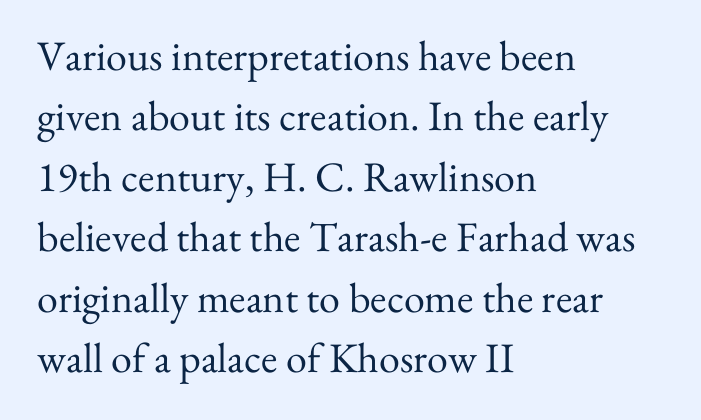
The image shows 42 px regular-weight serif type, upright; set left-aligned, normal line spacing (1.44x), normal letter spacing, not underlined; medium stroke contrast and a small x-height.
